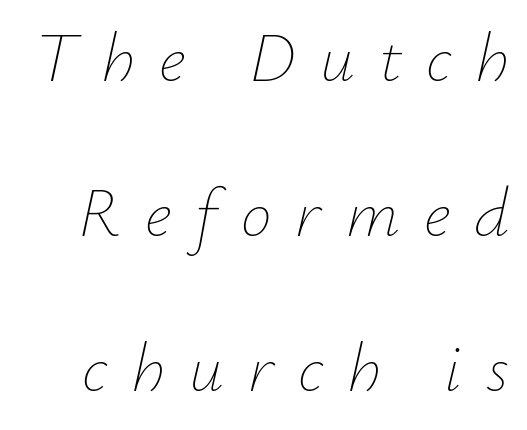
{"italic": "yes", "lean": "right", "slant_degrees": 12, "bold": "no", "weight": "thin", "width": "normal", "stroke_contrast": "low", "x_height": "small", "monospaced": "no", "underline": "no", "line_spacing": "loose", "line_spacing_ratio": 2.25, "letter_spacing": "wide", "letter_spacing_em": 0.35, "glyph_px": 69}
